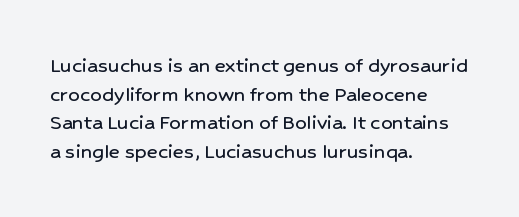
{"italic": "no", "underline": "no", "align": "left", "line_spacing_ratio": 1.24, "letter_spacing": "normal", "letter_spacing_em": 0.0, "glyph_px": 23}
